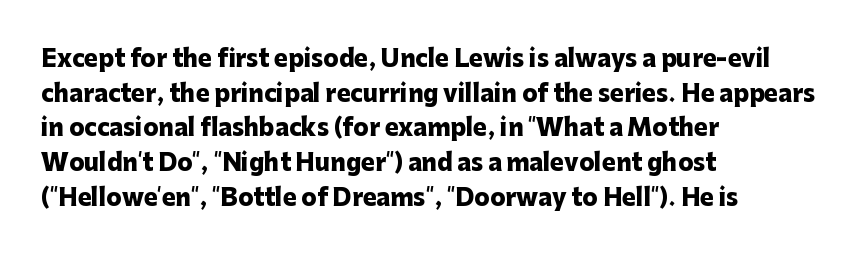
Q: Is the text bold? A: Yes.
Q: Is the text italic (slanted)? A: No, it is upright.
Q: Is the text underlined? A: No.
Q: How is the paragraph aligned? A: Left-aligned.
Q: Is the spacing between letters normal or unusually wide? A: Normal.
Q: Is the spacing between lines tight, normal or loose? A: Normal.
